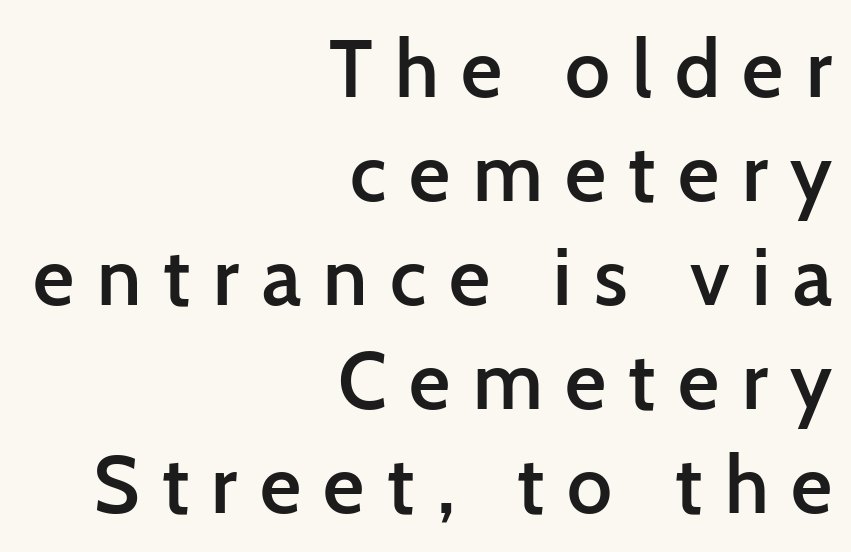
{"serif": "no", "italic": "no", "bold": "semi", "weight": "semibold", "width": "normal", "stroke_contrast": "low", "x_height": "medium", "monospaced": "no", "underline": "no", "align": "right", "line_spacing": "normal", "line_spacing_ratio": 1.3, "letter_spacing": "wide", "letter_spacing_em": 0.28, "glyph_px": 80}
